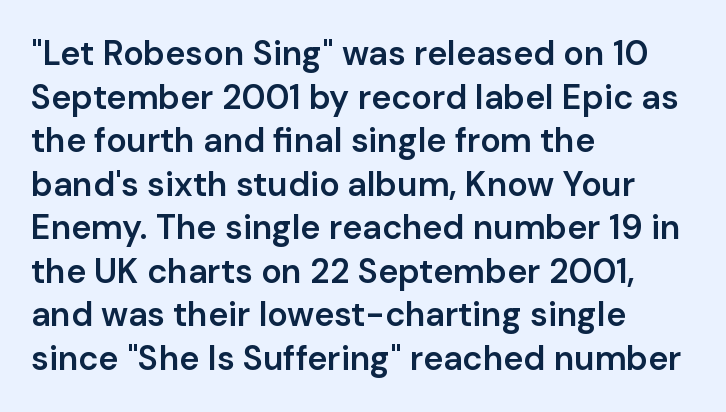
{"serif": "no", "italic": "no", "bold": "semi", "weight": "semibold", "width": "normal", "stroke_contrast": "low", "x_height": "medium", "monospaced": "no", "underline": "no", "align": "left", "line_spacing": "normal", "line_spacing_ratio": 1.28, "letter_spacing": "normal", "letter_spacing_em": 0.0, "glyph_px": 34}
